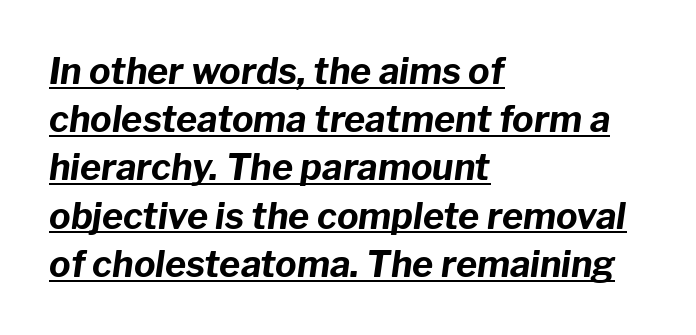
The image shows 36 px bold type, italic (leaning right); set left-aligned, normal line spacing (1.34x), normal letter spacing, underlined; low stroke contrast and a medium x-height.
